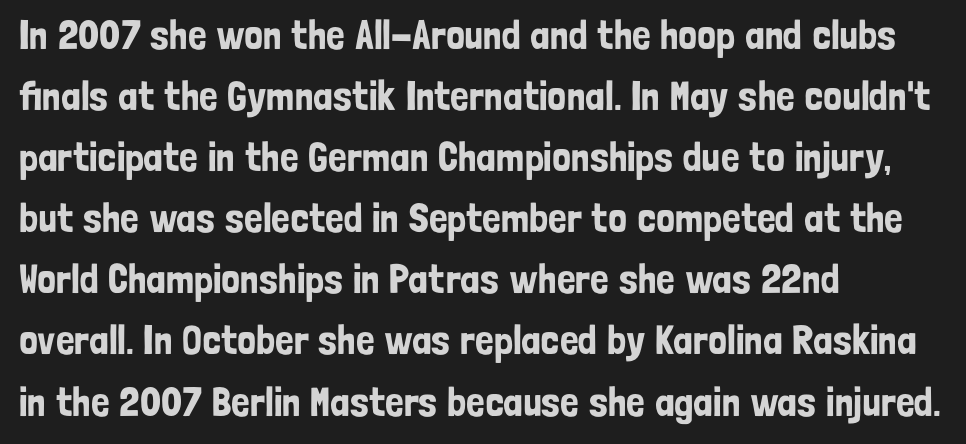
Q: Is the text italic (slanted)? A: No, it is upright.
Q: Is the typeface a serif or a sans-serif typeface? A: Sans-serif.
Q: Is the text underlined? A: No.
Q: How is the paragraph aligned? A: Left-aligned.
Q: Is the spacing between letters normal or unusually wide? A: Normal.
Q: Is the spacing between lines tight, normal or loose? A: Normal.
Q: Width (condensed, normal, or wide)? A: Condensed.
Q: Stroke contrast? A: Low.
Q: x-height? A: Medium.
Q: Monospaced? A: No.
